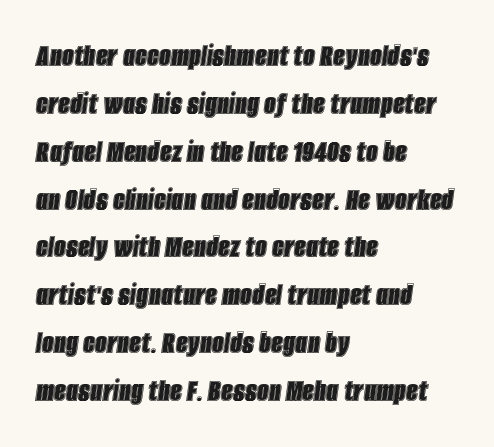
{"italic": "yes", "lean": "right", "slant_degrees": 8, "width": "condensed", "x_height": "large", "monospaced": "no", "underline": "no", "align": "left", "line_spacing": "normal", "line_spacing_ratio": 1.45, "letter_spacing": "normal", "letter_spacing_em": 0.0, "glyph_px": 33}
